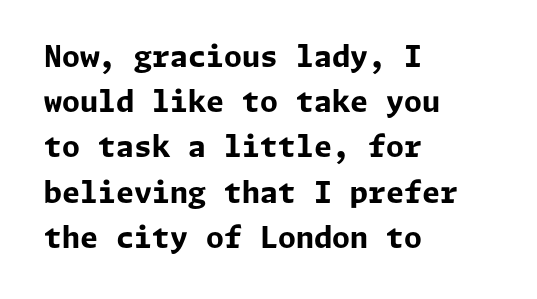
The image shows 29 px bold sans-serif type, upright; set left-aligned, normal line spacing (1.56x), normal letter spacing, not underlined; low stroke contrast and a medium x-height.
